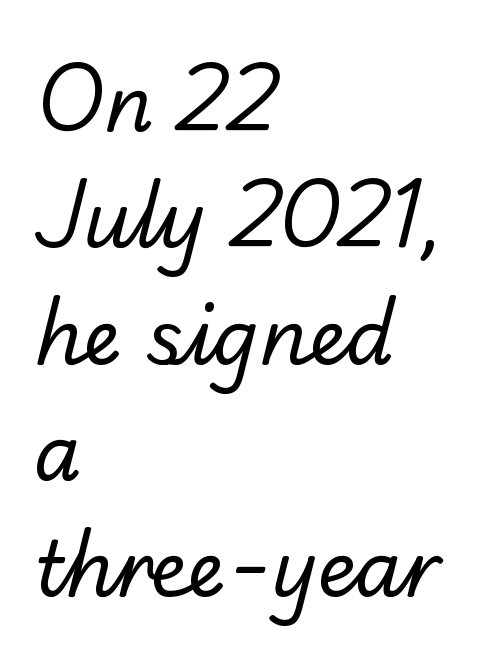
Q: Is the text bold? A: No.
Q: Is the typeface a serif or a sans-serif typeface? A: Sans-serif.
Q: Is the text underlined? A: No.
Q: How is the paragraph aligned? A: Left-aligned.
Q: Is the spacing between letters normal or unusually wide? A: Normal.
Q: Is the spacing between lines tight, normal or loose? A: Normal.
Q: Width (condensed, normal, or wide)? A: Normal.
Q: Stroke contrast? A: Low.
Q: x-height? A: Small.
Q: Monospaced? A: No.
